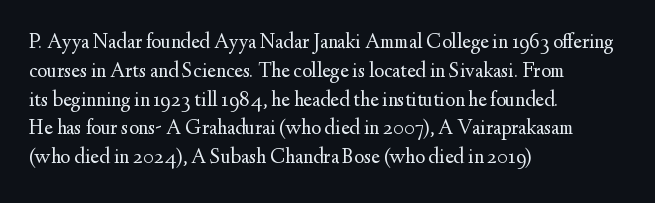
{"italic": "no", "bold": "no", "underline": "no", "align": "left", "line_spacing": "normal", "line_spacing_ratio": 1.37, "letter_spacing": "normal", "letter_spacing_em": 0.0, "glyph_px": 21}
